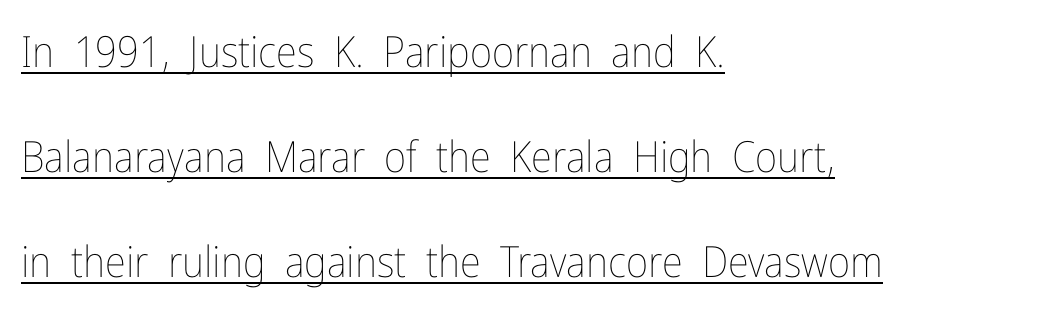
The image shows 43 px thin, condensed type, upright; set left-aligned, loose line spacing (2.44x), normal letter spacing, underlined; low stroke contrast and a medium x-height.
